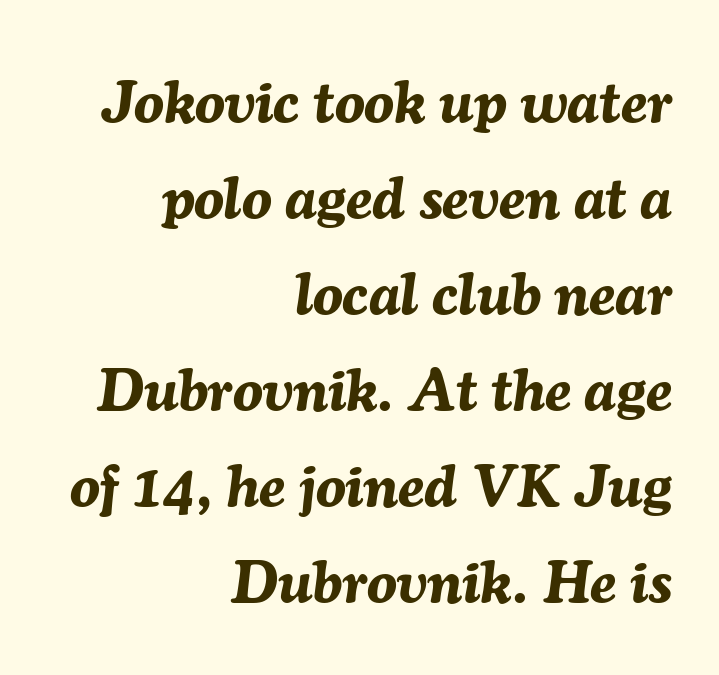
Q: Is the text bold? A: Yes.
Q: Is the text italic (slanted)? A: Yes, it leans right by about 7 degrees.
Q: Is the text underlined? A: No.
Q: How is the paragraph aligned? A: Right-aligned.
Q: Is the spacing between letters normal or unusually wide? A: Normal.
Q: Is the spacing between lines tight, normal or loose? A: Normal.
Q: Width (condensed, normal, or wide)? A: Normal.
Q: Stroke contrast? A: Medium.
Q: x-height? A: Medium.
Q: Monospaced? A: No.
